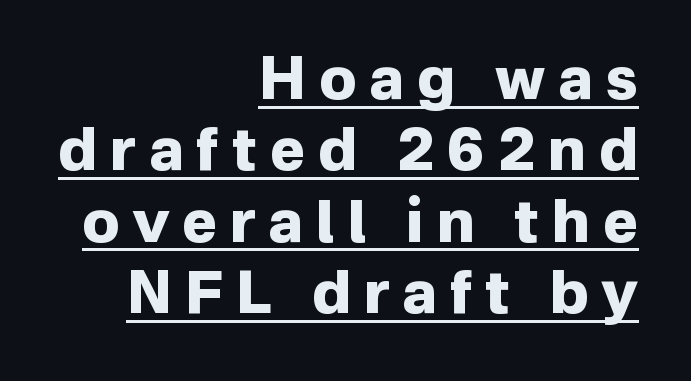
The image shows 59 px heavy sans-serif type, upright; set right-aligned, line spacing 1.21x, unusually wide letter spacing (+0.22 em), underlined; low stroke contrast and a medium x-height.
